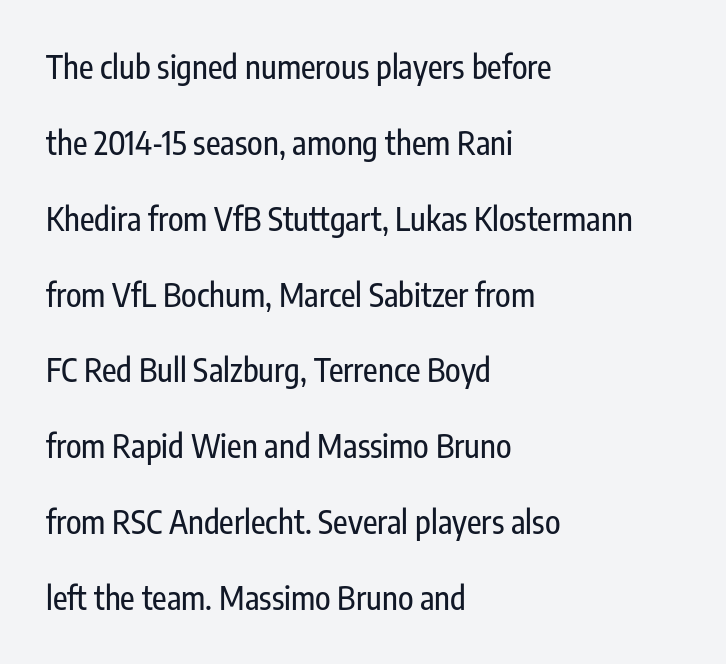
Q: Is the text italic (slanted)? A: No, it is upright.
Q: Is the typeface a serif or a sans-serif typeface? A: Sans-serif.
Q: Is the text underlined? A: No.
Q: How is the paragraph aligned? A: Left-aligned.
Q: Is the spacing between letters normal or unusually wide? A: Normal.
Q: Is the spacing between lines tight, normal or loose? A: Loose.
Q: Width (condensed, normal, or wide)? A: Condensed.
Q: Stroke contrast? A: Low.
Q: x-height? A: Medium.
Q: Monospaced? A: No.
